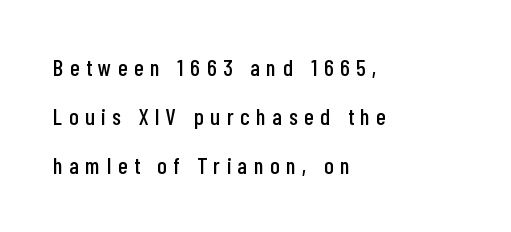
Alignment: flush left. The passage shown has open, widely tracked lettering throughout. The glyphs are unaccompanied by any horizontal stroke below them. The typography opts for an upright posture over an oblique one. This block would shrink considerably if given ordinary leading; it's expanded now.
